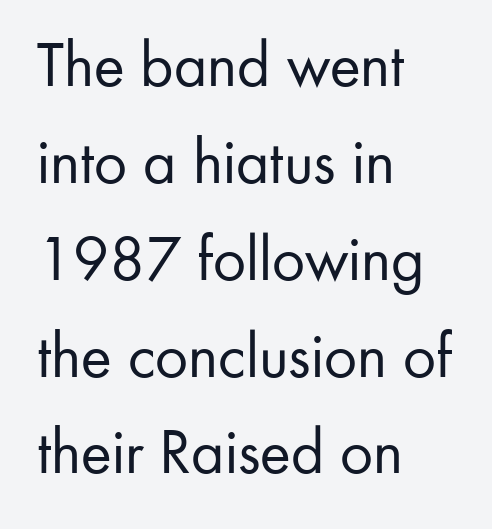
The image shows 65 px regular-weight sans-serif type, upright; set left-aligned, normal line spacing (1.49x), normal letter spacing, not underlined; low stroke contrast and a small x-height.
